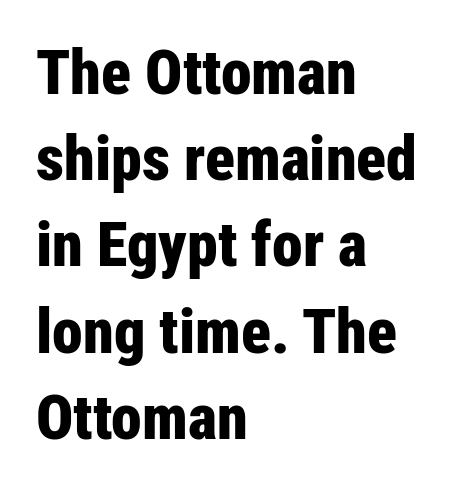
The image shows 62 px bold, condensed sans-serif type, upright; set left-aligned, normal line spacing (1.39x), normal letter spacing, not underlined; low stroke contrast and a medium x-height.
